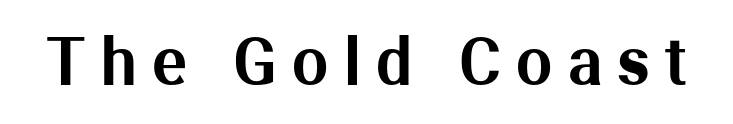
{"serif": "no", "italic": "no", "width": "normal", "stroke_contrast": "medium", "x_height": "medium", "monospaced": "no", "underline": "no", "letter_spacing": "wide", "letter_spacing_em": 0.24, "glyph_px": 64}
